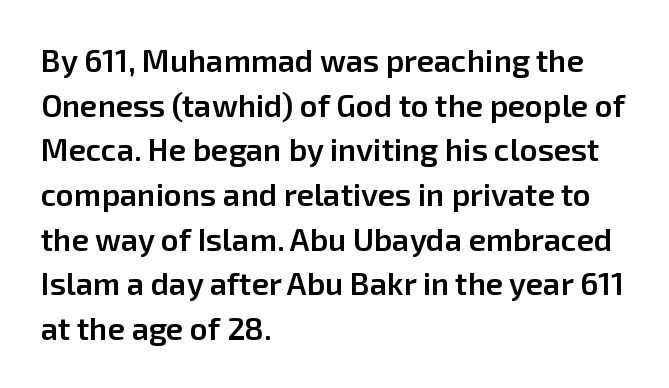
Has an underline been added? It has not. In terms of letterform style, serifs are entirely absent. Every stem runs plumb, perpendicular to the baseline. Each word holds together tightly as a unit, with standard inter-letter gaps. In CSS terms this would be text-align: left. These lines sit exactly where default settings would place them.
